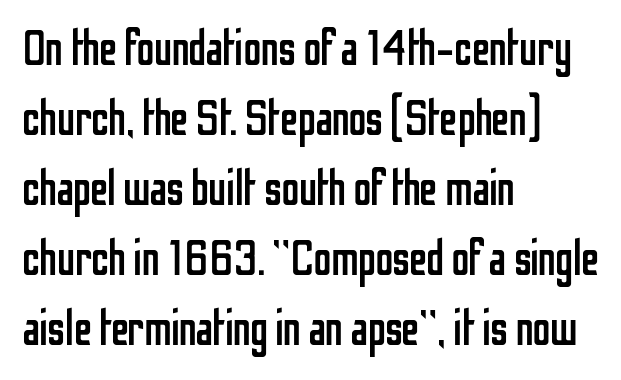
{"serif": "no", "italic": "no", "bold": "no", "weight": "regular", "width": "condensed", "stroke_contrast": "low", "x_height": "medium", "monospaced": "no", "underline": "no", "align": "left", "line_spacing": "normal", "line_spacing_ratio": 1.4, "letter_spacing": "normal", "letter_spacing_em": 0.0, "glyph_px": 50}
